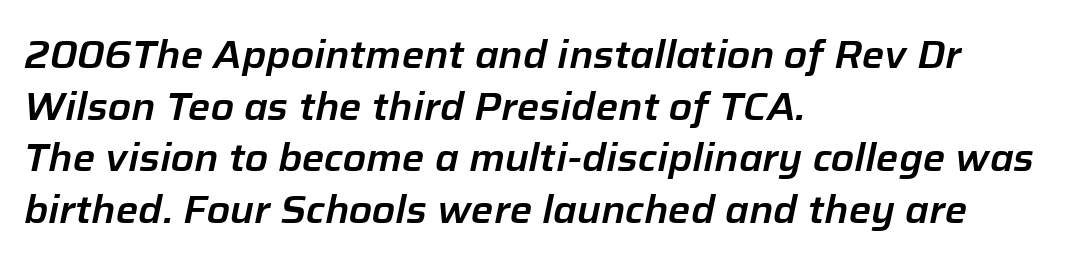
Proportional: the letters do not fall into vertical columns. Honestly, the letter spacing is just normal — you wouldn't notice it. Tall strokes in this sample are angled rather than plumb. Typeset ragged right — the left edge is the straight one. Underlining? Definitely not there. What's the leading like? Ordinary, nothing unusual.
